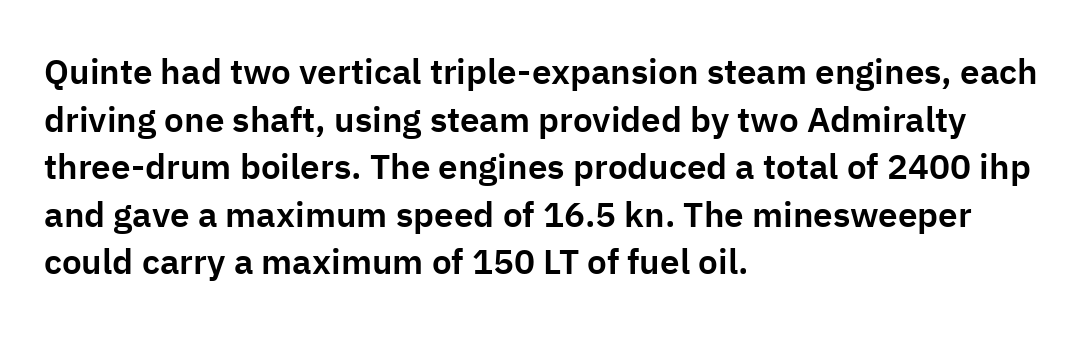
{"serif": "no", "italic": "no", "width": "normal", "stroke_contrast": "low", "x_height": "medium", "monospaced": "no", "underline": "no", "align": "left", "line_spacing": "normal", "line_spacing_ratio": 1.36, "letter_spacing": "normal", "letter_spacing_em": 0.0, "glyph_px": 35}
